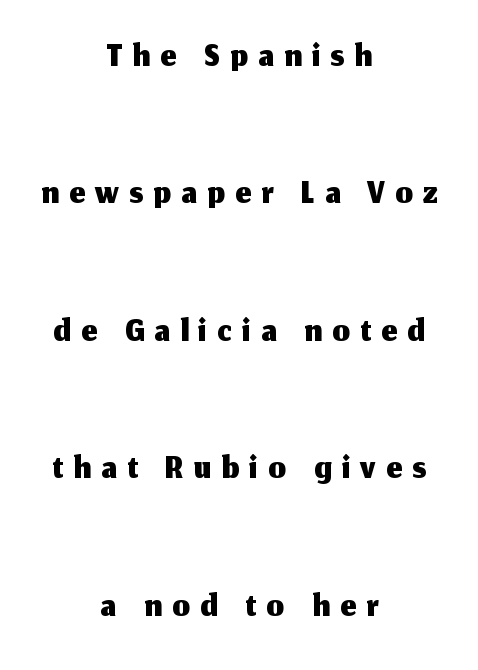
The image shows 55 px sans-serif type, upright; set centered, loose line spacing (2.5x), not underlined; medium stroke contrast and a medium x-height.
